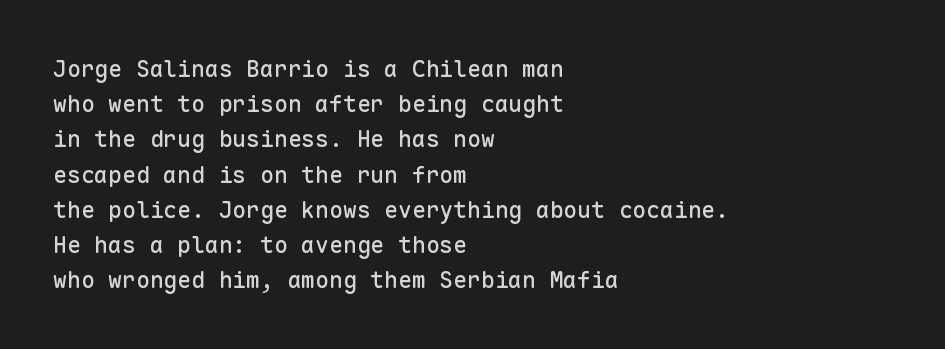
{"italic": "no", "underline": "no", "align": "left", "line_spacing": "normal", "line_spacing_ratio": 1.53, "letter_spacing": "normal", "letter_spacing_em": 0.0, "glyph_px": 23}
